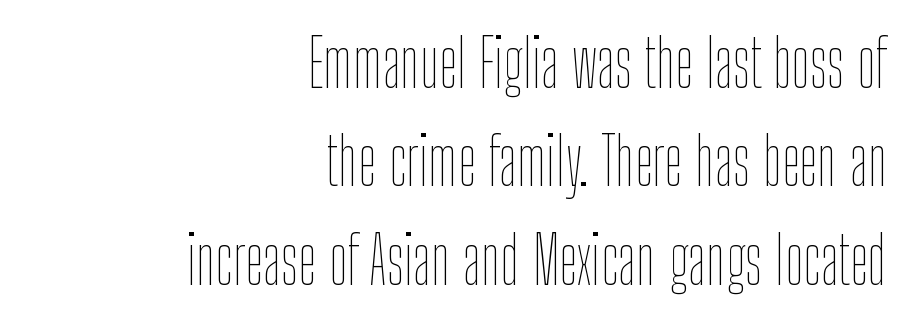
{"italic": "no", "bold": "no", "weight": "thin", "width": "condensed", "stroke_contrast": "low", "x_height": "medium", "monospaced": "no", "underline": "no", "align": "right", "line_spacing": "normal", "line_spacing_ratio": 1.49, "letter_spacing": "normal", "letter_spacing_em": 0.0, "glyph_px": 66}
